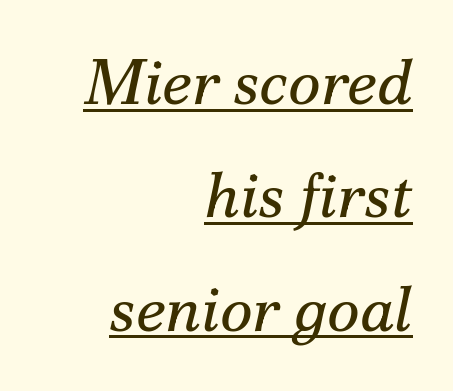
The image shows 63 px regular-weight serif type, italic (leaning right); set right-aligned, line spacing 1.8x, normal letter spacing, underlined; medium stroke contrast and a small x-height.
